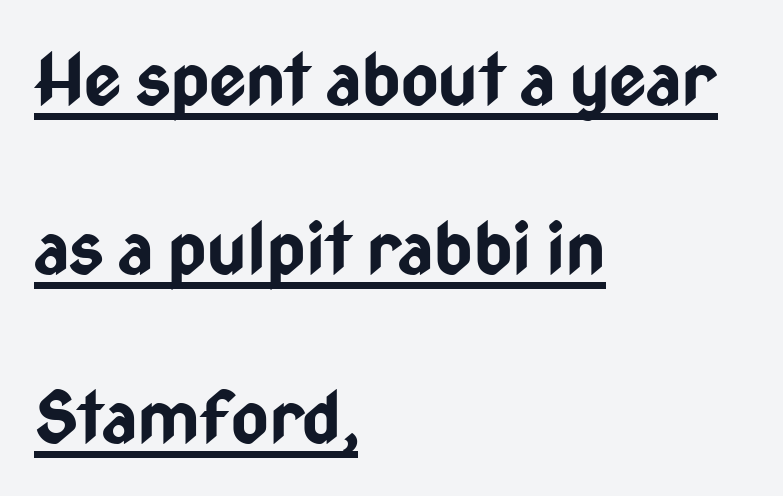
{"serif": "no", "italic": "no", "bold": "yes", "weight": "bold", "width": "condensed", "stroke_contrast": "low", "x_height": "medium", "monospaced": "no", "underline": "yes", "align": "left", "line_spacing": "loose", "line_spacing_ratio": 2.35, "letter_spacing": "normal", "letter_spacing_em": 0.0, "glyph_px": 72}
